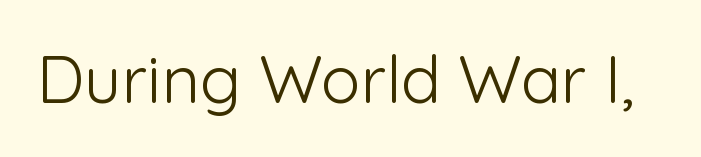
{"serif": "no", "italic": "no", "bold": "no", "weight": "light", "width": "normal", "stroke_contrast": "low", "x_height": "medium", "monospaced": "no", "underline": "no", "letter_spacing": "normal", "letter_spacing_em": 0.0, "glyph_px": 66}
